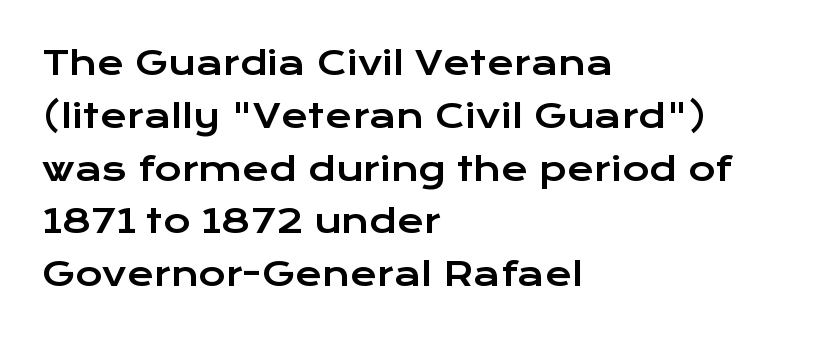
The font's upright variant was chosen for this text. Teacher's note: observe the even left margin — that is flush-left alignment. The designer went with a sans here, leaving each stem footless. Short note: letters normally spaced. The block of text has a typical density, with ordinary space between rows.
